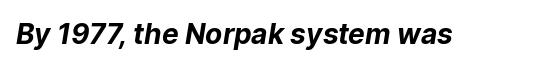
The letters sit at their default tracking, neither squeezed nor spread. The rendering uses a bold face; every stroke is thick and dark. Check the space under the baseline: it is left empty. The passage shown is typed in a proportional face where columns would drift. The designer went with a sans here, leaving each stem footless.
